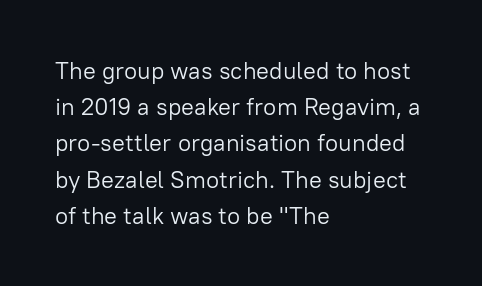
Q: Is the text bold? A: No.
Q: Is the text italic (slanted)? A: No, it is upright.
Q: Is the text underlined? A: No.
Q: How is the paragraph aligned? A: Left-aligned.
Q: Is the spacing between letters normal or unusually wide? A: Normal.
Q: Is the spacing between lines tight, normal or loose? A: Normal.
